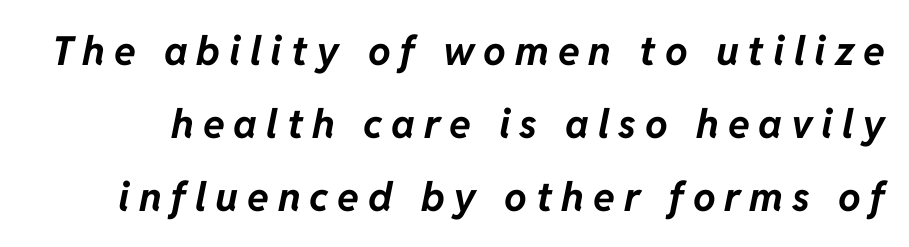
You can tell it's italic because the verticals aren't actually vertical. The tracking jumps out immediately: characters are airy and widely separated. Each row of text sits above clean, open space. Character widths vary here, with narrow letters taking less room than wide ones. Caption: bold face, heavy strokes.
